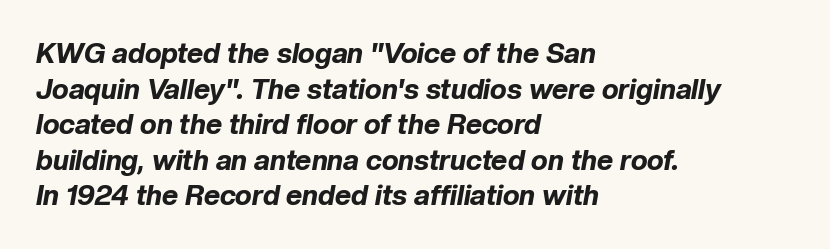
The image shows 28 px bold type, italic (leaning right); set left-aligned, normal line spacing (1.27x), normal letter spacing, not underlined; low stroke contrast and a medium x-height.
